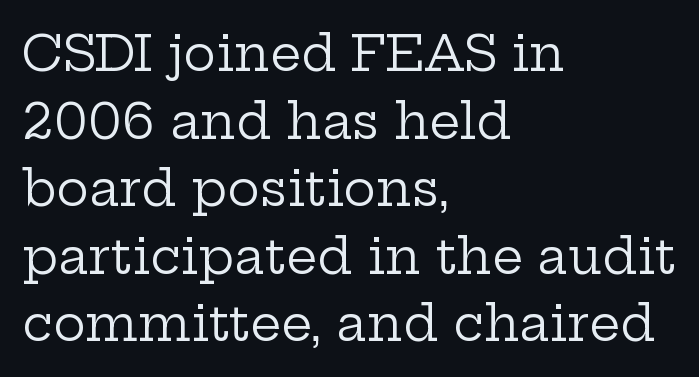
The face used here is rendered with its standard letterfit. Little horizontal feet cap the strokes, marking this as serif type. Each letter keeps its own natural width here, so spacing adapts to shape. Each new line begins a customary step beneath the previous one. Is the type heavy? It reads as light-to-regular instead. Notice how the passage keeps a crisp vertical edge on the left only.
